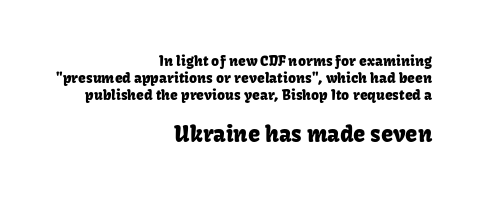
The image shows 22 px text type, upright; set right-aligned, line spacing 1.21x, normal letter spacing, not underlined; the second (bottom) block is 1.57x larger.
